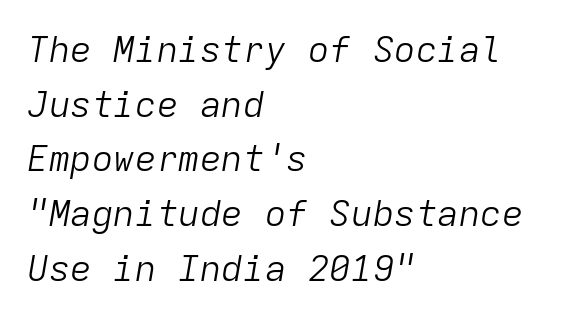
{"italic": "yes", "lean": "right", "slant_degrees": 9, "bold": "no", "weight": "light", "width": "normal", "stroke_contrast": "low", "x_height": "medium", "monospaced": "yes", "underline": "no", "align": "left", "line_spacing": "normal", "line_spacing_ratio": 1.52, "letter_spacing": "normal", "letter_spacing_em": 0.0, "glyph_px": 36}
